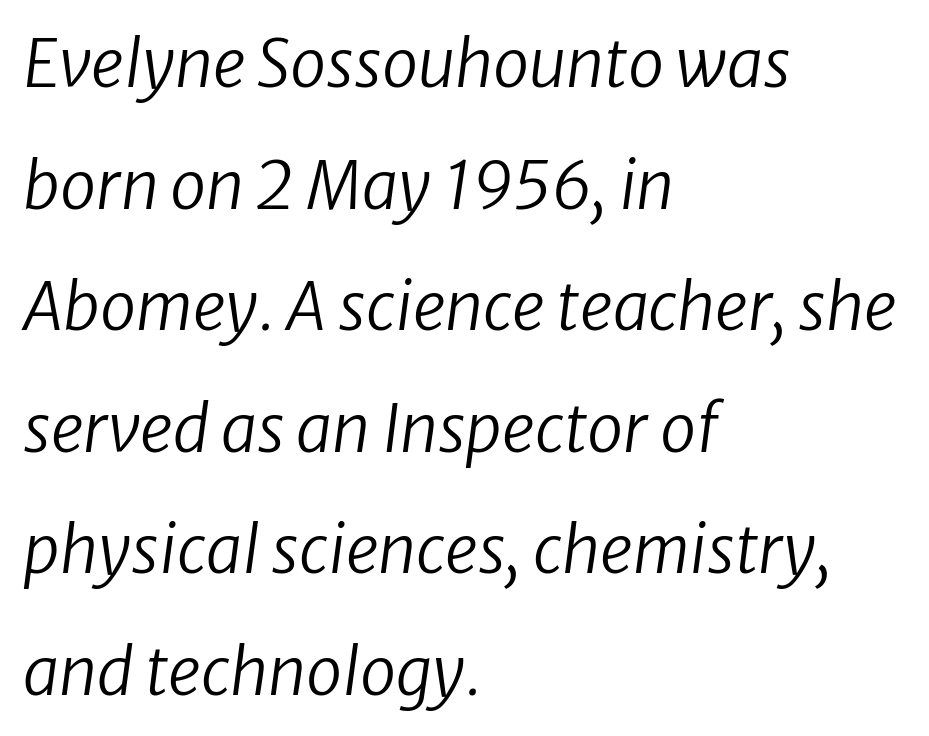
The image shows 65 px regular-weight type, italic (leaning right); set left-aligned, line spacing 1.87x, normal letter spacing, not underlined; low stroke contrast and a medium x-height.
